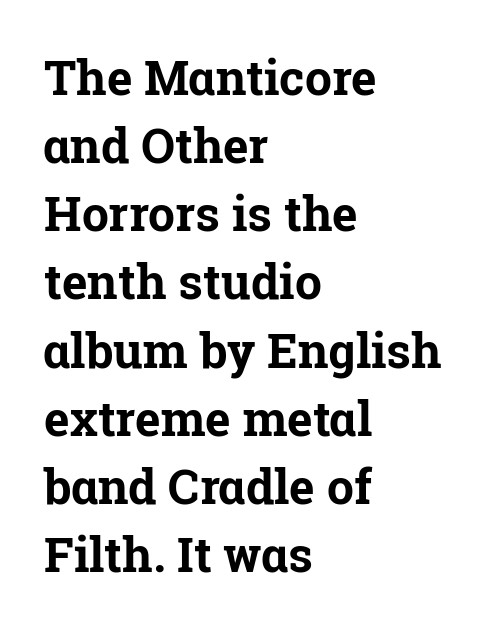
Q: Is the text bold? A: Yes.
Q: Is the text italic (slanted)? A: No, it is upright.
Q: Is the typeface a serif or a sans-serif typeface? A: Serif.
Q: Is the text underlined? A: No.
Q: How is the paragraph aligned? A: Left-aligned.
Q: Is the spacing between letters normal or unusually wide? A: Normal.
Q: Is the spacing between lines tight, normal or loose? A: Normal.
Q: Width (condensed, normal, or wide)? A: Normal.
Q: Stroke contrast? A: Low.
Q: x-height? A: Medium.
Q: Monospaced? A: No.
